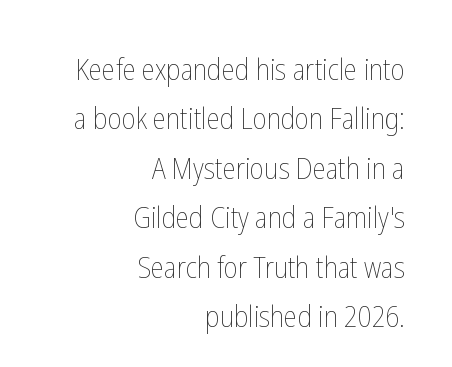
{"italic": "no", "bold": "no", "weight": "thin", "width": "condensed", "stroke_contrast": "low", "x_height": "medium", "monospaced": "no", "underline": "no", "align": "right", "line_spacing": "normal", "line_spacing_ratio": 1.65, "letter_spacing": "normal", "letter_spacing_em": 0.0, "glyph_px": 30}
